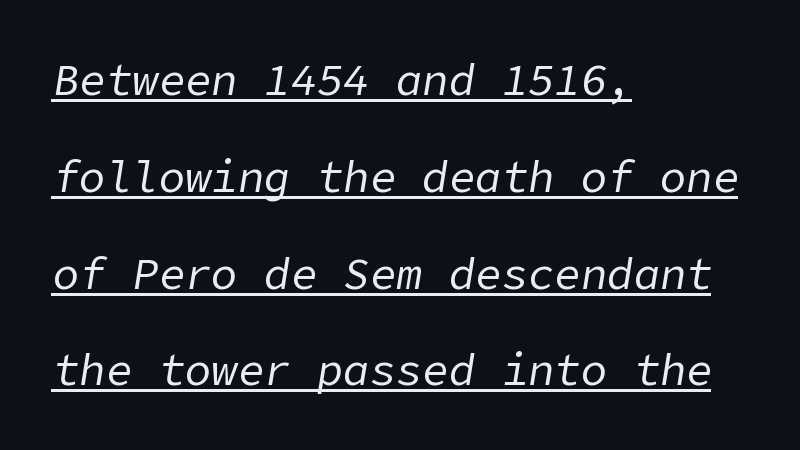
The image shows 44 px regular-weight type, italic (leaning right); set left-aligned, loose line spacing (2.2x), normal letter spacing, underlined; low stroke contrast and a medium x-height.
